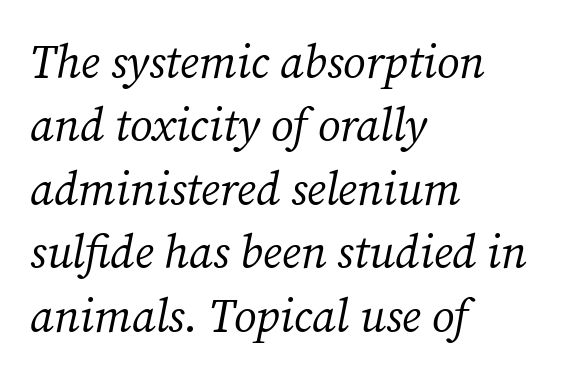
{"serif": "yes", "italic": "yes", "lean": "right", "slant_degrees": 12, "bold": "no", "weight": "regular", "width": "normal", "stroke_contrast": "medium", "x_height": "medium", "monospaced": "no", "underline": "no", "align": "left", "line_spacing": "normal", "line_spacing_ratio": 1.38, "letter_spacing": "normal", "letter_spacing_em": 0.0, "glyph_px": 46}
